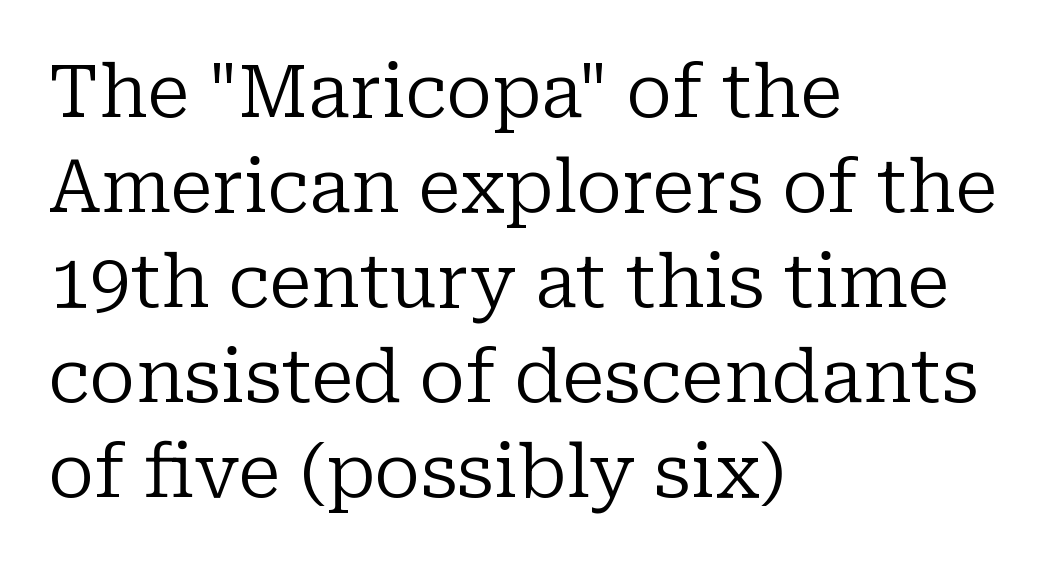
The image shows 73 px regular-weight serif type, upright; set left-aligned, normal line spacing (1.3x), normal letter spacing, not underlined; low stroke contrast and a medium x-height.
